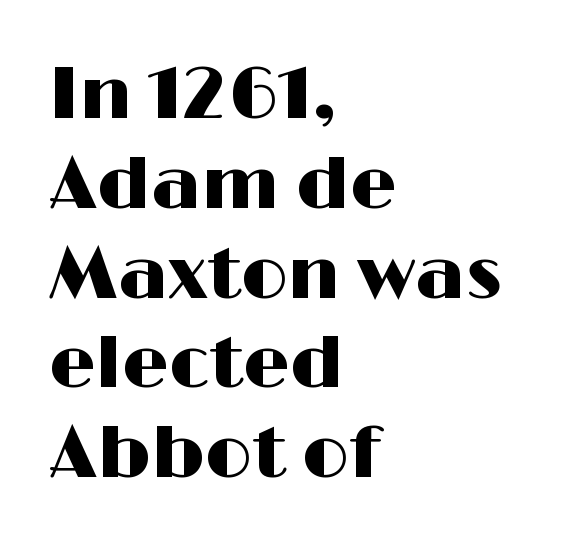
Is the letter spacing exaggerated? No — it looks like the ordinary default. The rendering uses natural spacing where letterforms have individual widths. This sample is left-justified, so line endings fall wherever the words run out. The typeface chosen for these lines omits serifs. Every stem runs plumb, perpendicular to the baseline. Quick note: underline off.
